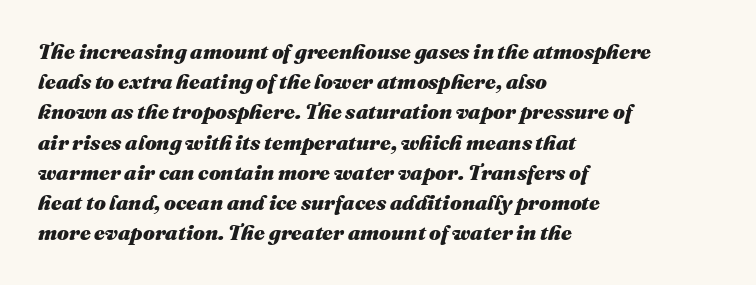
Heft: maximum for text — a bold. Check under the words: just untouched page. Does the leading feel generous? No, just average. Every character sits at an angle, as italics do. Which margin do the lines hug? The left one — the right edge is uneven. Students, note that the glyphs here touch the page at normal intervals.
